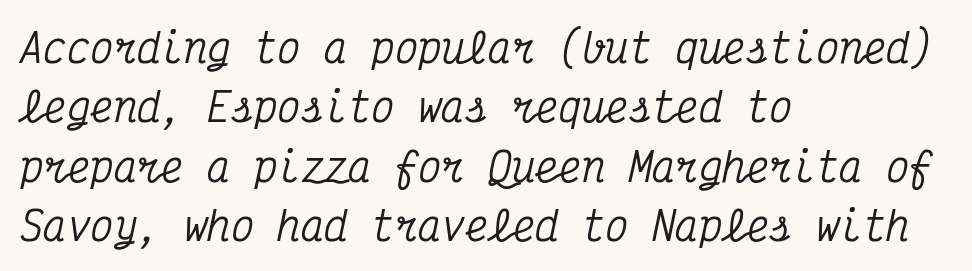
The image shows 39 px condensed serif type, italic (leaning right), monospaced; set left-aligned, normal line spacing (1.52x), normal letter spacing, not underlined; medium stroke contrast and a medium x-height.
